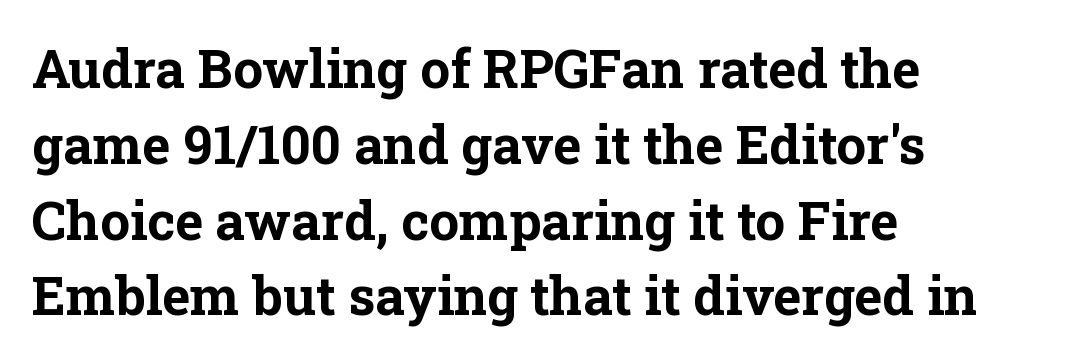
The image shows 53 px bold serif type, upright; set left-aligned, normal line spacing (1.43x), normal letter spacing, not underlined; low stroke contrast and a medium x-height.
